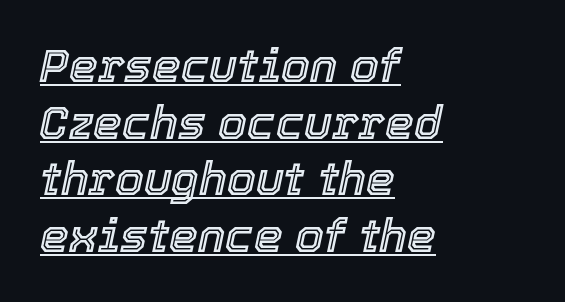
One-word summary of the alignment: left. The tracking reads as untouched default to a designer's eye. Note the varied advance widths — an 'i' is clearly narrower than an 'm'. Students, observe the line beneath the letters — that is underlining.
